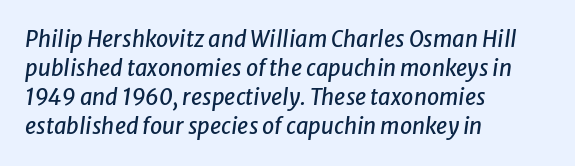
{"italic": "yes", "lean": "right", "slant_degrees": 8, "underline": "no", "align": "left", "line_spacing": "normal", "line_spacing_ratio": 1.32, "letter_spacing": "normal", "letter_spacing_em": 0.0, "glyph_px": 22}
